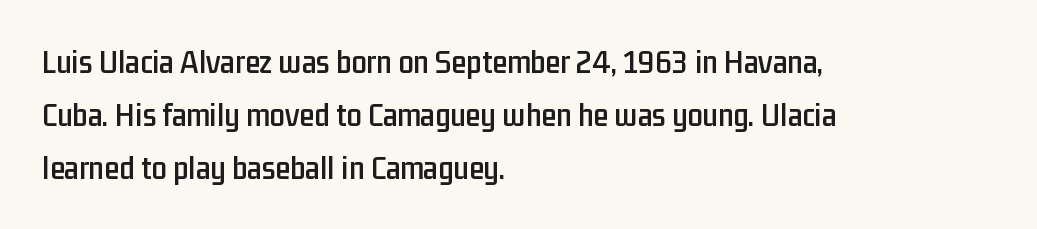
One glance says typical: line gaps are just what's usual. Decoration check: the copy has no underline. Rendered with straight, roman letterforms. Layout note: lines flush left. Spacing verdict: proportional, widths tailored to each character. This is sans-serif lettering, the kind often seen on screens and signage.
